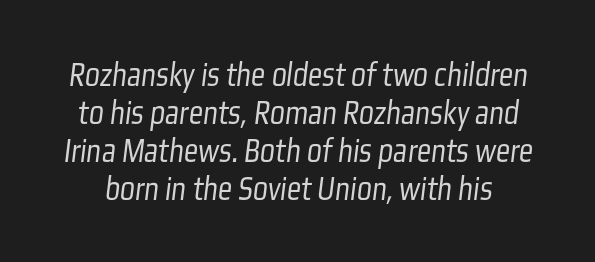
Q: Is the text bold? A: No.
Q: Is the typeface a serif or a sans-serif typeface? A: Sans-serif.
Q: Is the text underlined? A: No.
Q: Is the spacing between letters normal or unusually wide? A: Normal.
Q: Is the spacing between lines tight, normal or loose? A: Tight.
Q: Width (condensed, normal, or wide)? A: Condensed.
Q: Stroke contrast? A: Low.
Q: x-height? A: Medium.
Q: Monospaced? A: No.
